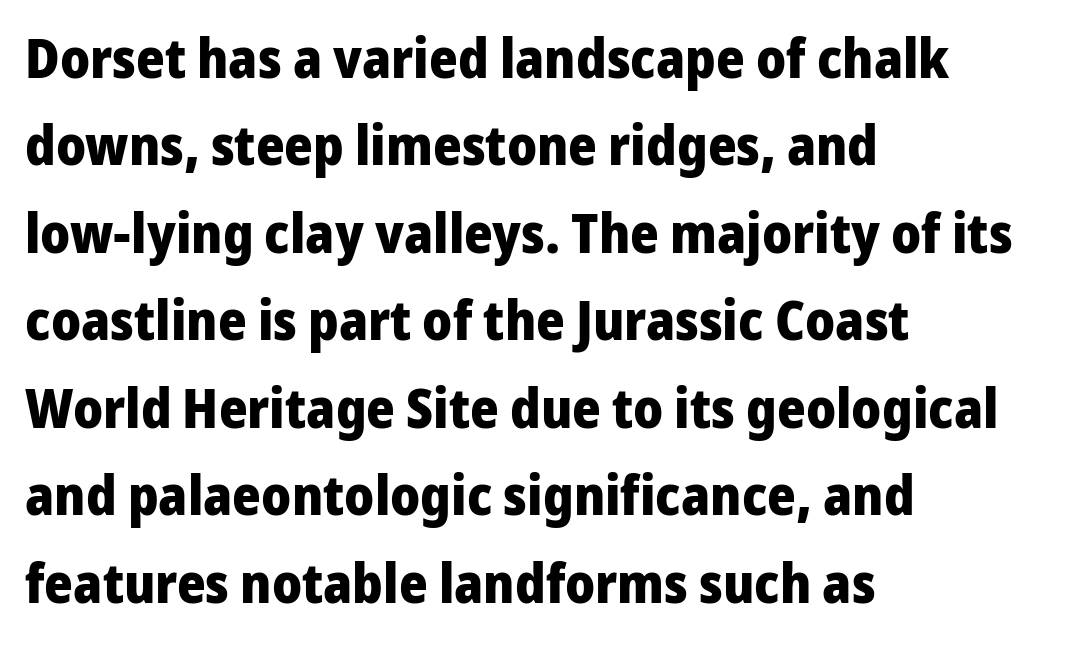
The image shows 55 px heavy sans-serif type, upright; set left-aligned, normal line spacing (1.59x), normal letter spacing, not underlined; low stroke contrast and a medium x-height.
